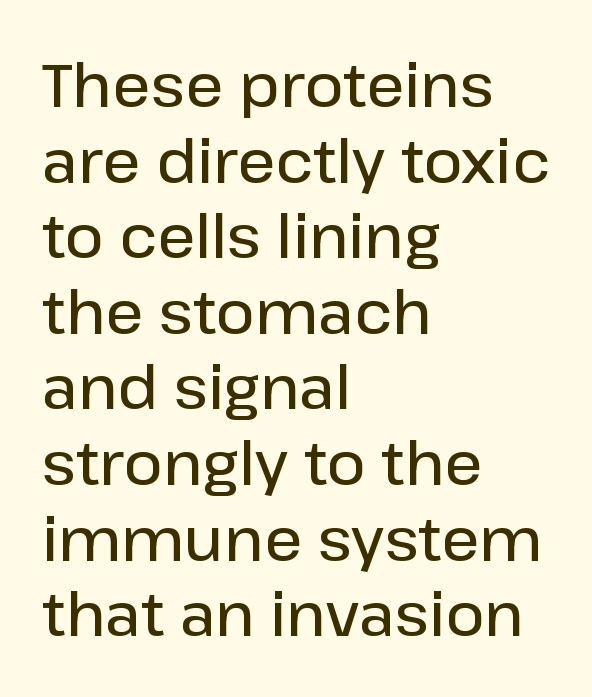
The image shows 60 px semibold sans-serif type, upright; set left-aligned, normal line spacing (1.26x), normal letter spacing, not underlined; low stroke contrast and a medium x-height.
